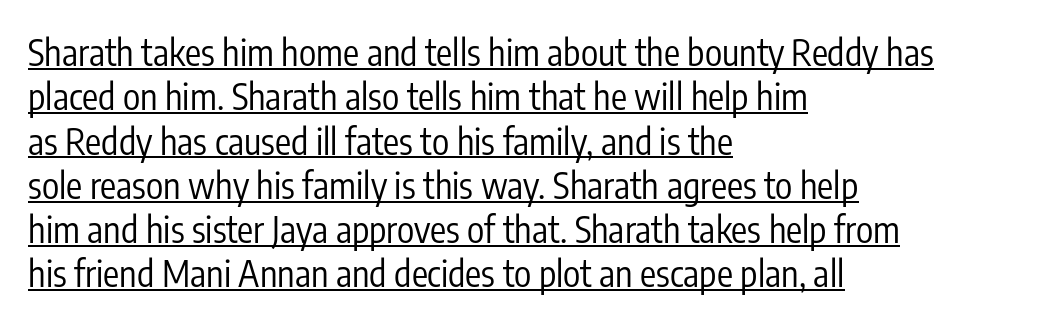
{"serif": "no", "italic": "no", "bold": "no", "weight": "regular", "width": "condensed", "stroke_contrast": "low", "x_height": "medium", "monospaced": "no", "underline": "yes", "align": "left", "line_spacing_ratio": 1.23, "letter_spacing": "normal", "letter_spacing_em": 0.0, "glyph_px": 36}
